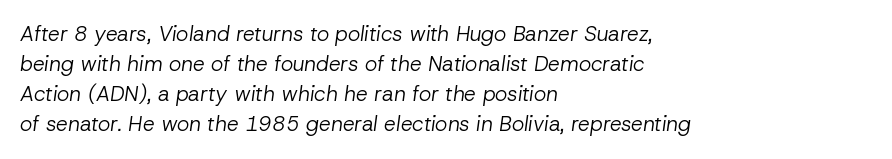
A typesetter would call this zero additional tracking. Leftover space on each line is placed entirely after the last word. A typesetter would mark this as italic. The passage shown stacks its lines at a standard gap. The zone under the glyphs is completely vacant.
